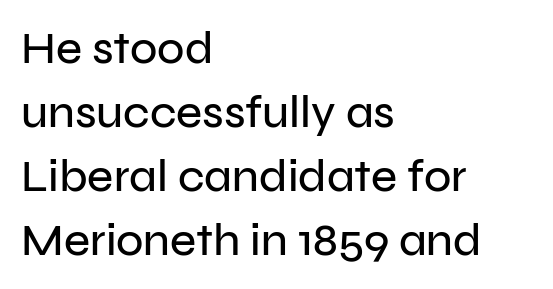
The image shows 45 px sans-serif type, upright; set left-aligned, normal line spacing (1.42x), normal letter spacing, not underlined; low stroke contrast and a medium x-height.
